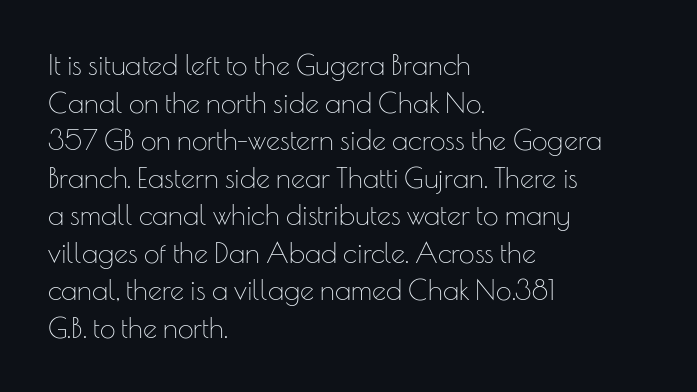
Q: Is the text bold? A: No.
Q: Is the text italic (slanted)? A: No, it is upright.
Q: Is the typeface a serif or a sans-serif typeface? A: Sans-serif.
Q: Is the text underlined? A: No.
Q: How is the paragraph aligned? A: Left-aligned.
Q: Is the spacing between letters normal or unusually wide? A: Normal.
Q: Is the spacing between lines tight, normal or loose? A: Normal.
Q: Width (condensed, normal, or wide)? A: Normal.
Q: Stroke contrast? A: Low.
Q: x-height? A: Small.
Q: Monospaced? A: No.
